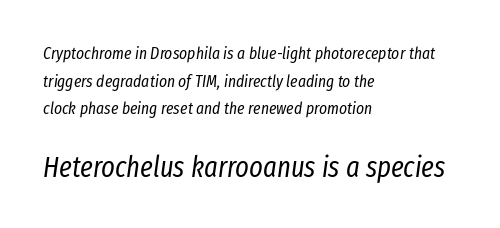
Default kerning and tracking; the words read as compact shapes. This sample has the flowing, uneven cadence of proportional lettering. The face looks like a standard text weight, possibly lighter. Two sizes are in play, and the larger belongs to the second block. Has an underline been added? It has not. Horizontal alignment here is leftward, the default for most running prose.
